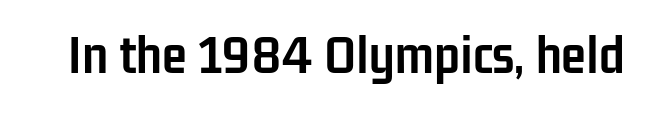
The image shows 57 px semibold, condensed sans-serif type, upright; set normal letter spacing, not underlined; low stroke contrast and a medium x-height.
